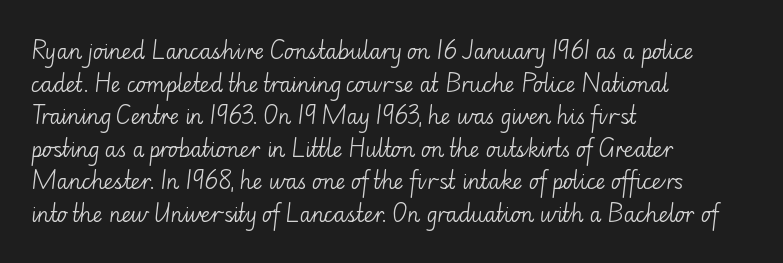
Here the glyphs are tracked normally, forming tight word shapes. Descenders hang freely into open space. Line beginnings align vertically; line endings do not. The rows are spaced the way most documents space them.
